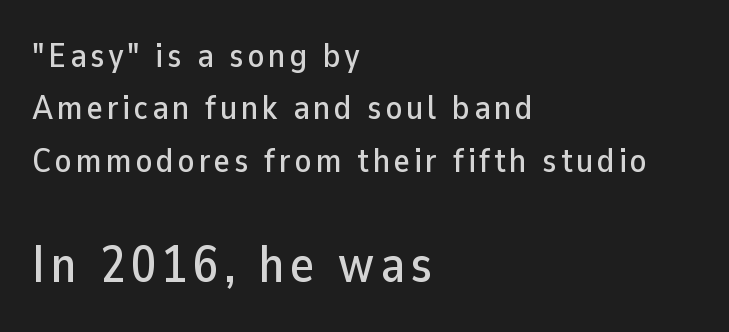
The specimen omits any rule beneath the text block's lines. The rendering shows plain stroke endings on the letterforms — a sans-serif design. Varying glyph widths throughout — classic text-font behaviour. The lines are quadded left.
